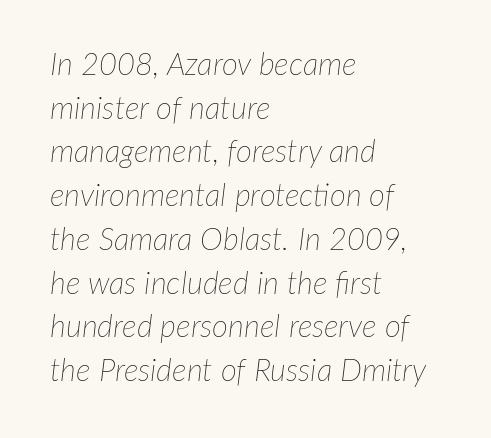
{"italic": "yes", "lean": "right", "slant_degrees": 7, "bold": "no", "weight": "thin", "width": "normal", "stroke_contrast": "low", "x_height": "medium", "monospaced": "no", "underline": "no", "align": "left", "line_spacing": "normal", "line_spacing_ratio": 1.41, "letter_spacing": "normal", "letter_spacing_em": 0.0, "glyph_px": 31}
